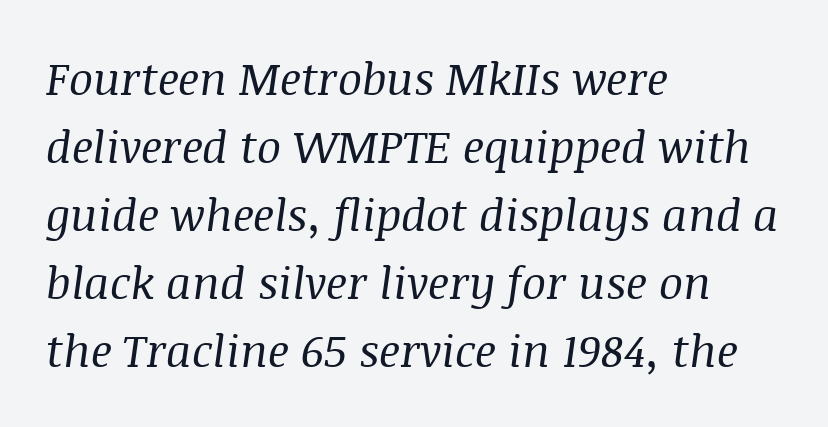
{"serif": "yes", "italic": "yes", "lean": "right", "slant_degrees": 8, "bold": "no", "weight": "regular", "width": "normal", "stroke_contrast": "medium", "x_height": "large", "monospaced": "no", "underline": "no", "align": "left", "line_spacing": "normal", "line_spacing_ratio": 1.51, "letter_spacing": "normal", "letter_spacing_em": 0.0, "glyph_px": 45}
